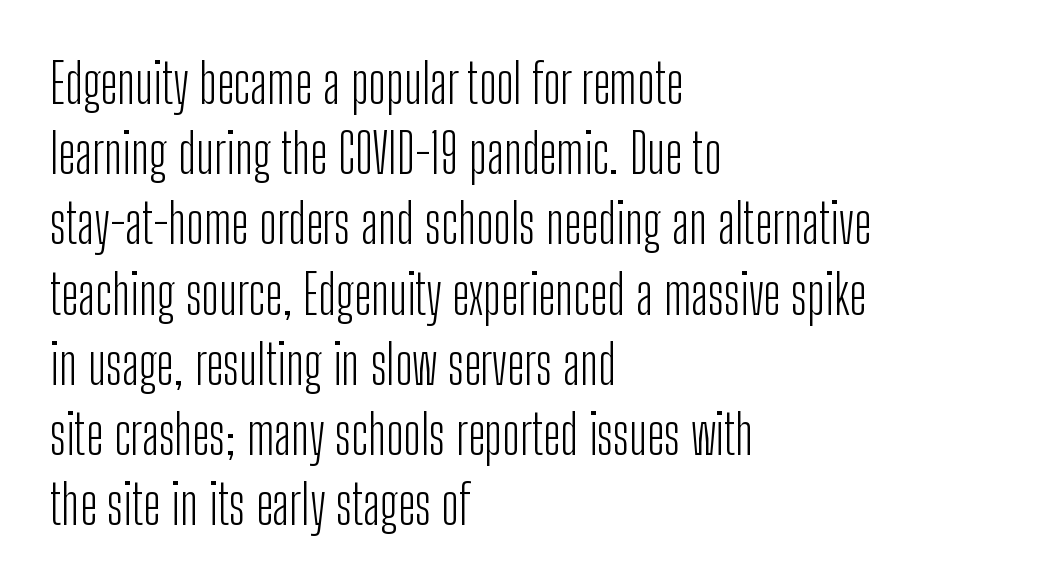
You could not count columns in this text — the font is proportionally spaced. No italicization has been applied; the sample stays upright. Each word holds together tightly as a unit, with standard inter-letter gaps. This rendering employs a face without finishing strokes, i.e., a sans-serif. The font sits on the lighter half of the weight spectrum, regular included. This block has exactly the height ordinary leading produces.
